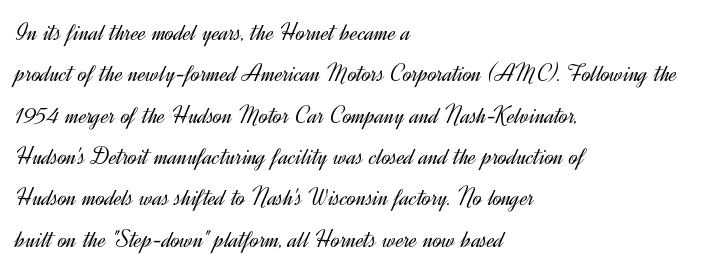
The image shows 26 px text type; set left-aligned, normal line spacing (1.59x), normal letter spacing, not underlined.
